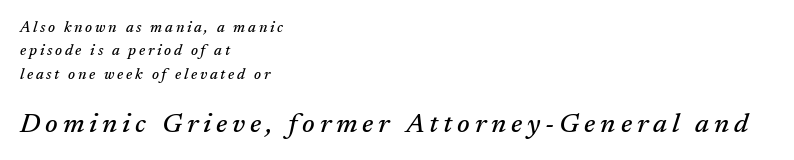
Q: Is the text italic (slanted)? A: Yes, it leans right by about 17 degrees.
Q: Is the text underlined? A: No.
Q: How is the paragraph aligned? A: Left-aligned.
Q: Is the spacing between lines tight, normal or loose? A: Normal.
Q: Which block of text is set in a larger size, the first (top) or the second (bottom)? A: The second (bottom) one.
